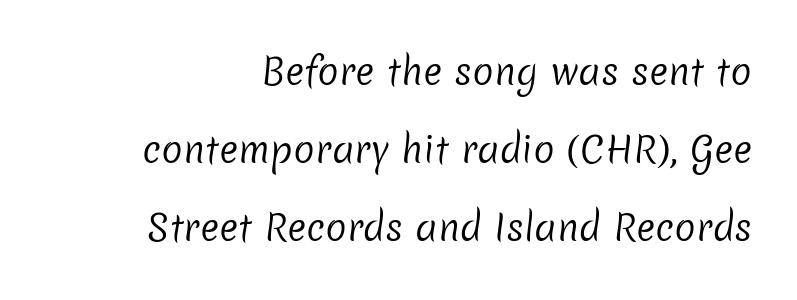
The image shows 36 px regular-weight sans-serif type; set loose line spacing (2.17x), normal letter spacing, not underlined; low stroke contrast and a medium x-height.
